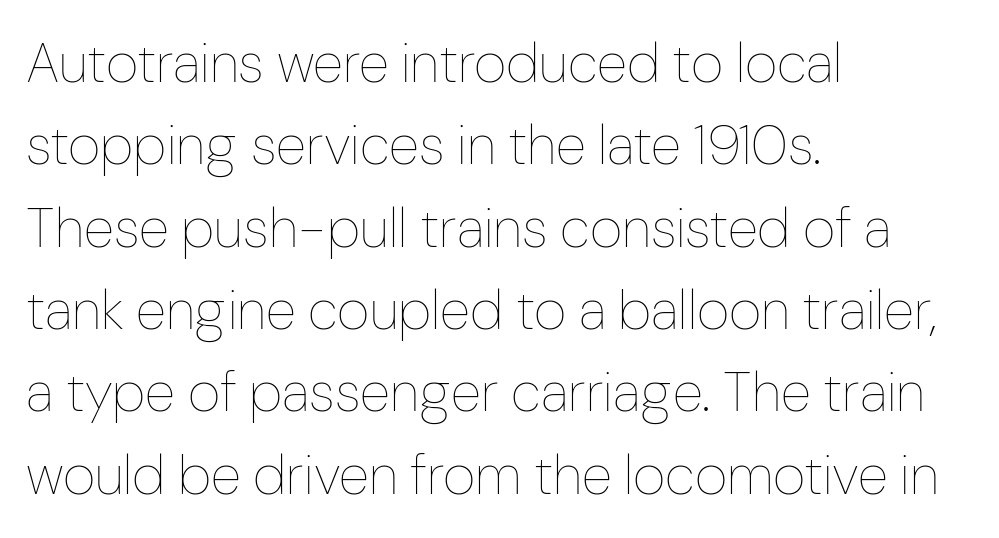
Q: Is the text bold? A: No.
Q: Is the text italic (slanted)? A: No, it is upright.
Q: Is the text underlined? A: No.
Q: How is the paragraph aligned? A: Left-aligned.
Q: Is the spacing between letters normal or unusually wide? A: Normal.
Q: Is the spacing between lines tight, normal or loose? A: Normal.
Q: Width (condensed, normal, or wide)? A: Condensed.
Q: Stroke contrast? A: Low.
Q: x-height? A: Medium.
Q: Monospaced? A: No.
